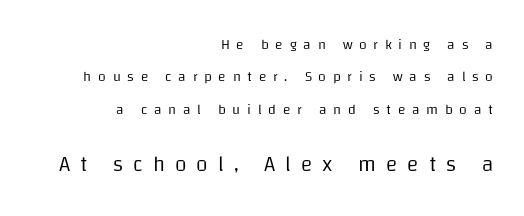
The image shows 21 px text type, upright; set right-aligned, loose line spacing (2.32x), unusually wide letter spacing (+0.48 em), not underlined; the second (bottom) block is 1.5x larger.
